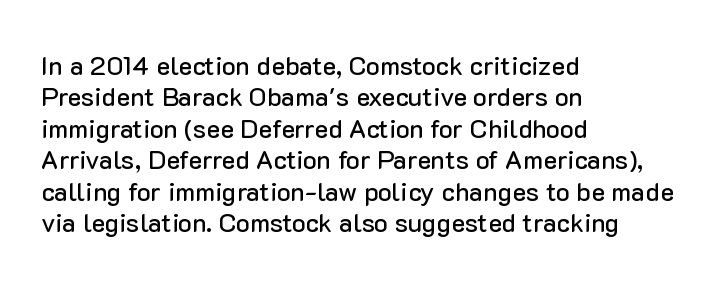
{"italic": "no", "underline": "no", "align": "left", "line_spacing_ratio": 1.21, "letter_spacing": "normal", "letter_spacing_em": 0.0, "glyph_px": 26}
